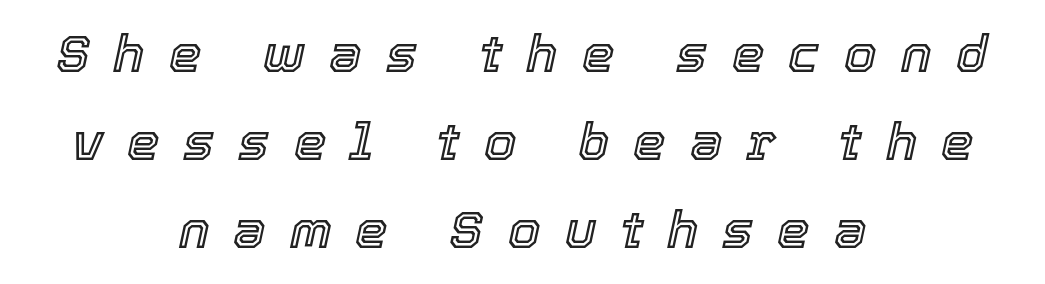
{"italic": "yes", "lean": "right", "slant_degrees": 12, "width": "normal", "x_height": "medium", "monospaced": "no", "underline": "no", "align": "center", "line_spacing": "normal", "line_spacing_ratio": 1.69, "letter_spacing": "wide", "letter_spacing_em": 0.46, "glyph_px": 52}
